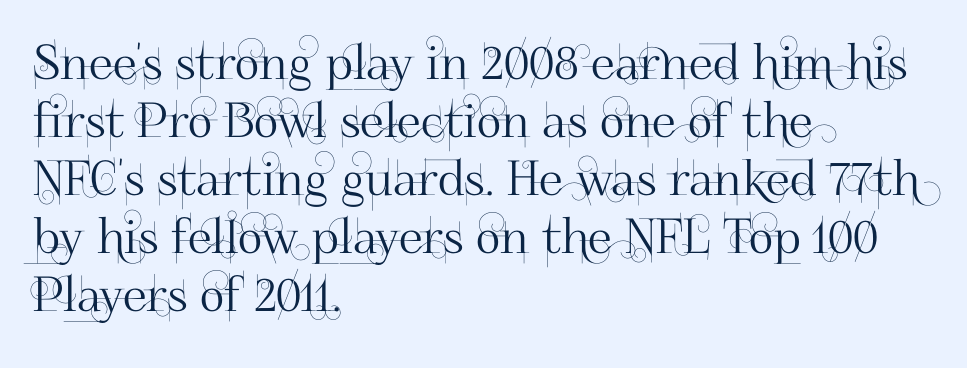
Q: Is the text italic (slanted)? A: No, it is upright.
Q: Is the typeface a serif or a sans-serif typeface? A: Sans-serif.
Q: Is the text underlined? A: No.
Q: How is the paragraph aligned? A: Left-aligned.
Q: Is the spacing between letters normal or unusually wide? A: Normal.
Q: Width (condensed, normal, or wide)? A: Normal.
Q: Stroke contrast? A: High.
Q: x-height? A: Small.
Q: Monospaced? A: No.
